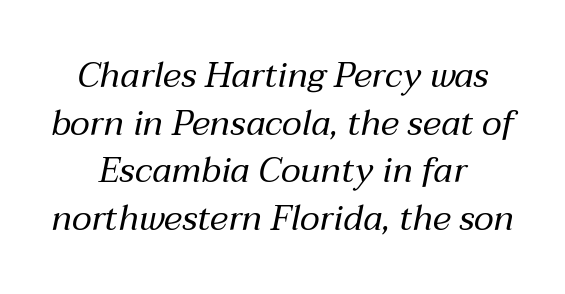
If you folded the block vertically in half, each line would mirror itself in length. Descenders are the only things crossing below the line. The rendering keeps characters at their native spacing. A normal amount of white space separates one row of letters from the next. The glyphs look as if they've been sheared to an angle.
